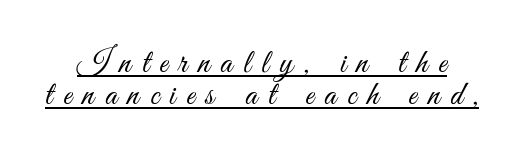
Q: Is the text bold? A: No.
Q: Is the text italic (slanted)? A: Yes.
Q: Is the typeface a serif or a sans-serif typeface? A: Sans-serif.
Q: Is the text underlined? A: Yes.
Q: Is the spacing between letters normal or unusually wide? A: Unusually wide.
Q: Is the spacing between lines tight, normal or loose? A: Tight.
Q: Width (condensed, normal, or wide)? A: Condensed.
Q: Stroke contrast? A: Medium.
Q: x-height? A: Small.
Q: Monospaced? A: No.
